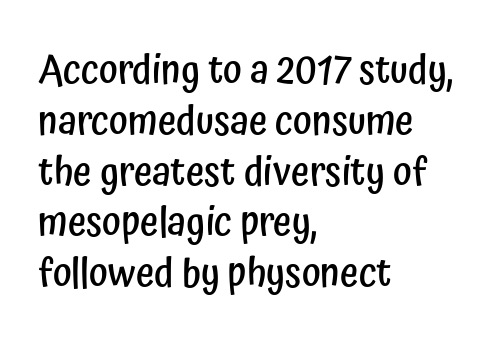
Q: Is the text bold? A: Semi-bold.
Q: Is the text italic (slanted)? A: No, it is upright.
Q: Is the typeface a serif or a sans-serif typeface? A: Sans-serif.
Q: Is the text underlined? A: No.
Q: How is the paragraph aligned? A: Left-aligned.
Q: Is the spacing between letters normal or unusually wide? A: Normal.
Q: Is the spacing between lines tight, normal or loose? A: Normal.
Q: Width (condensed, normal, or wide)? A: Condensed.
Q: Stroke contrast? A: Low.
Q: x-height? A: Medium.
Q: Monospaced? A: No.
